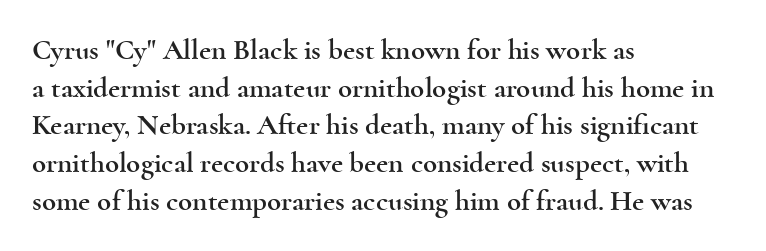
Q: Is the text italic (slanted)? A: No, it is upright.
Q: Is the typeface a serif or a sans-serif typeface? A: Serif.
Q: Is the text underlined? A: No.
Q: How is the paragraph aligned? A: Left-aligned.
Q: Is the spacing between letters normal or unusually wide? A: Normal.
Q: Is the spacing between lines tight, normal or loose? A: Normal.
Q: Width (condensed, normal, or wide)? A: Wide.
Q: x-height? A: Small.
Q: Monospaced? A: No.
